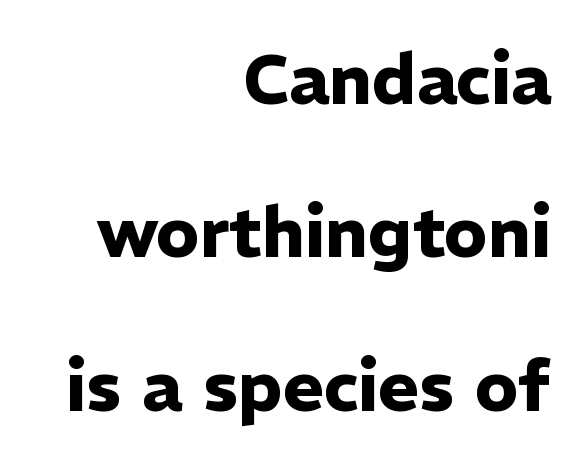
The image shows 70 px heavy sans-serif type, upright; set right-aligned, loose line spacing (2.19x), normal letter spacing, not underlined; low stroke contrast and a medium x-height.
